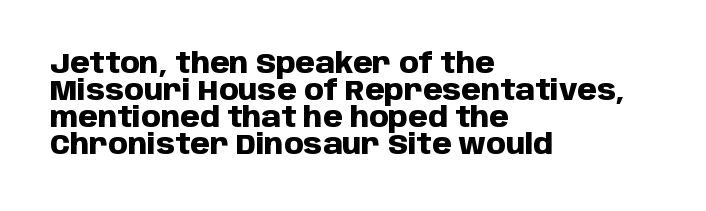
{"serif": "no", "italic": "no", "bold": "yes", "weight": "heavy", "width": "normal", "stroke_contrast": "low", "x_height": "large", "monospaced": "no", "underline": "no", "align": "left", "line_spacing": "tight", "line_spacing_ratio": 0.96, "letter_spacing": "normal", "letter_spacing_em": 0.0, "glyph_px": 28}
